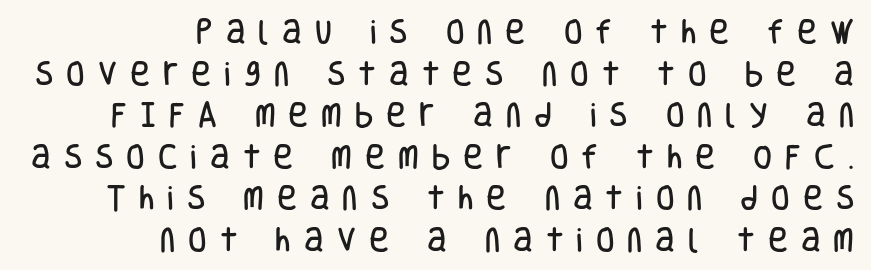
The image shows 27 px text type, upright; set right-aligned, normal line spacing (1.54x), unusually wide letter spacing (+0.48 em), not underlined.
